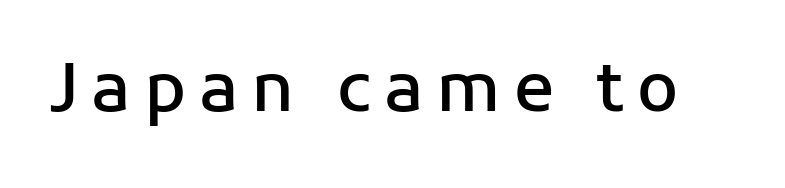
{"serif": "no", "italic": "no", "bold": "semi", "weight": "semibold", "width": "normal", "stroke_contrast": "low", "x_height": "medium", "monospaced": "no", "underline": "no", "glyph_px": 67}
